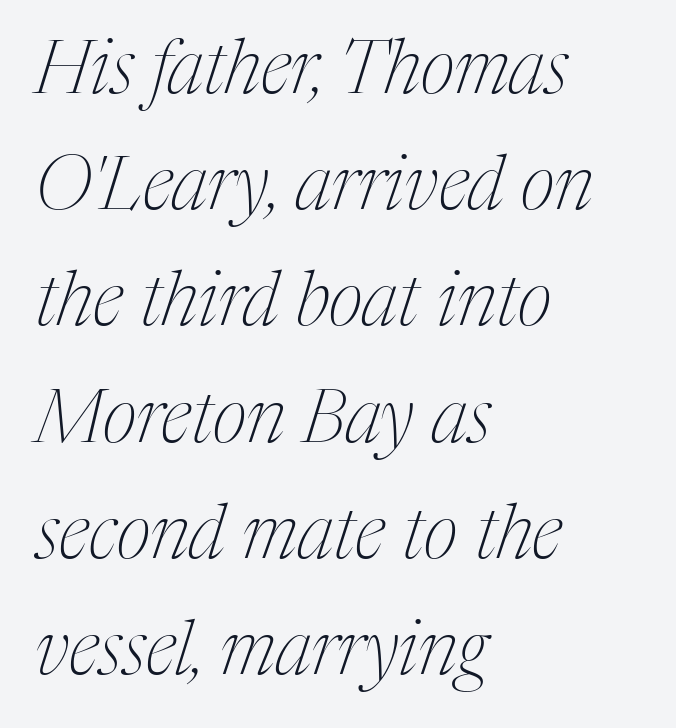
The image shows 75 px thin, condensed serif type, italic (leaning right); set left-aligned, normal line spacing (1.55x), normal letter spacing, not underlined; medium stroke contrast and a medium x-height.
